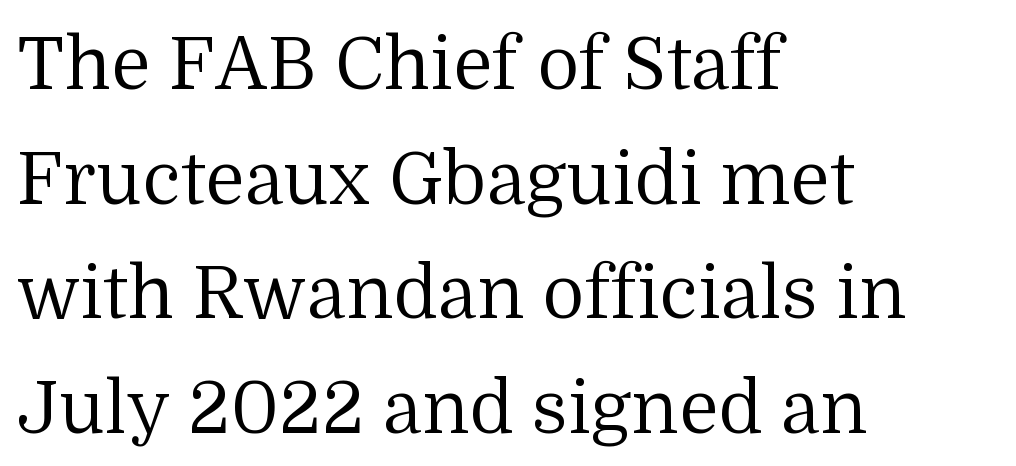
Q: Is the text bold? A: No.
Q: Is the text italic (slanted)? A: No, it is upright.
Q: Is the typeface a serif or a sans-serif typeface? A: Serif.
Q: Is the text underlined? A: No.
Q: How is the paragraph aligned? A: Left-aligned.
Q: Is the spacing between letters normal or unusually wide? A: Normal.
Q: Is the spacing between lines tight, normal or loose? A: Normal.
Q: Width (condensed, normal, or wide)? A: Normal.
Q: Stroke contrast? A: Medium.
Q: x-height? A: Medium.
Q: Monospaced? A: No.
